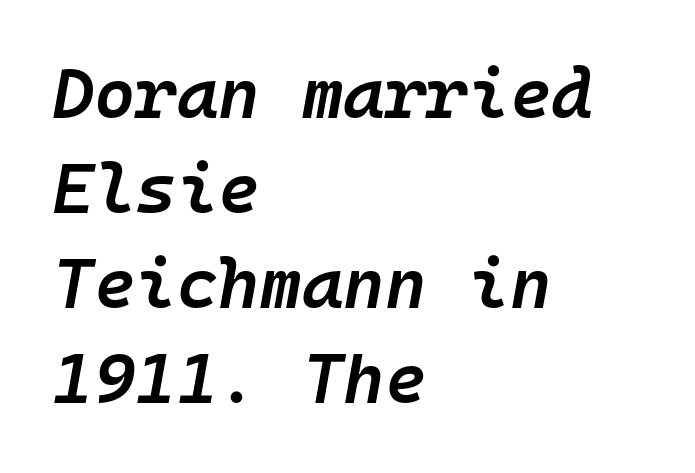
{"italic": "yes", "lean": "right", "slant_degrees": 10, "bold": "semi", "weight": "semibold", "width": "normal", "stroke_contrast": "low", "x_height": "medium", "monospaced": "yes", "underline": "no", "align": "left", "line_spacing": "normal", "line_spacing_ratio": 1.34, "letter_spacing": "normal", "letter_spacing_em": 0.0, "glyph_px": 71}
